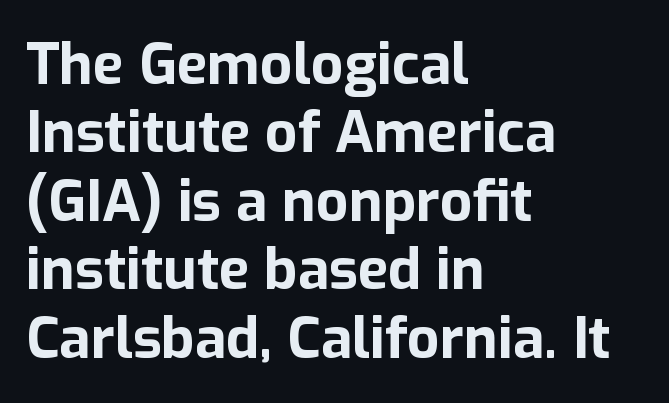
Q: Is the text bold? A: Yes.
Q: Is the text italic (slanted)? A: No, it is upright.
Q: Is the typeface a serif or a sans-serif typeface? A: Sans-serif.
Q: Is the text underlined? A: No.
Q: How is the paragraph aligned? A: Left-aligned.
Q: Is the spacing between letters normal or unusually wide? A: Normal.
Q: Width (condensed, normal, or wide)? A: Normal.
Q: Stroke contrast? A: Low.
Q: x-height? A: Medium.
Q: Monospaced? A: No.
